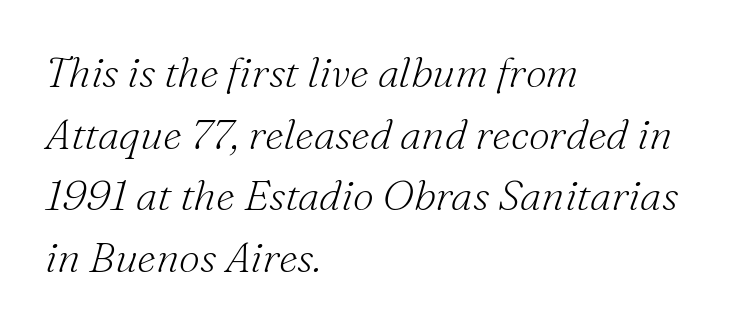
The letters advance in unequal steps, a hallmark of proportional type. Tracking value appears to be zero — textbook default spacing. The typesetter chose a ragged-right arrangement here. Notice how descenders clear the ascenders below comfortably — that's standard leading.
